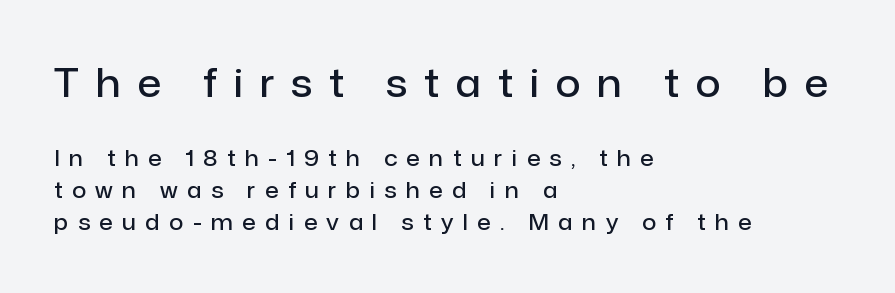
These lines have a slow, spaced-out rhythm from letter to letter. Letters rest on an invisible, unmarked baseline. The lines are quadded left. Are there feet on the stems? There aren't — it's a sans.
